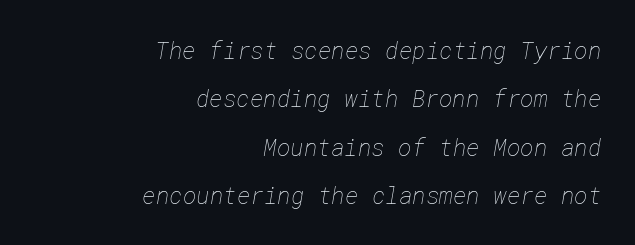
The image shows 23 px text type; set right-aligned, loose line spacing (2.1x), normal letter spacing, not underlined.
